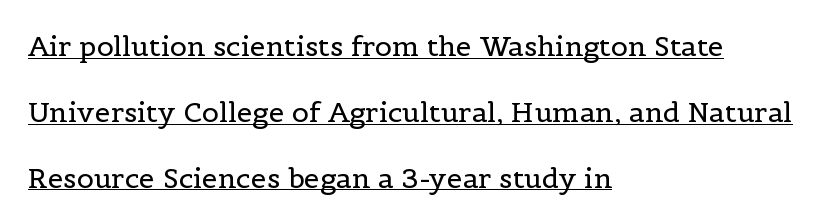
The image shows 28 px regular-weight serif type, upright; set left-aligned, loose line spacing (2.35x), normal letter spacing, underlined; a medium x-height.
